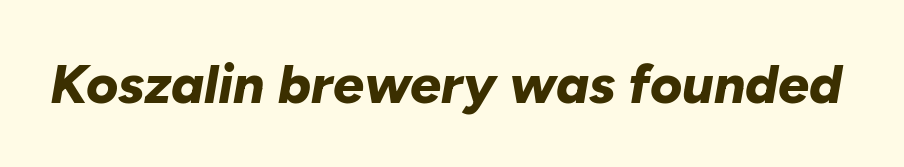
{"italic": "yes", "lean": "right", "slant_degrees": 10, "bold": "yes", "weight": "bold", "width": "normal", "stroke_contrast": "low", "x_height": "medium", "monospaced": "no", "underline": "no", "letter_spacing": "normal", "letter_spacing_em": 0.0, "glyph_px": 55}
